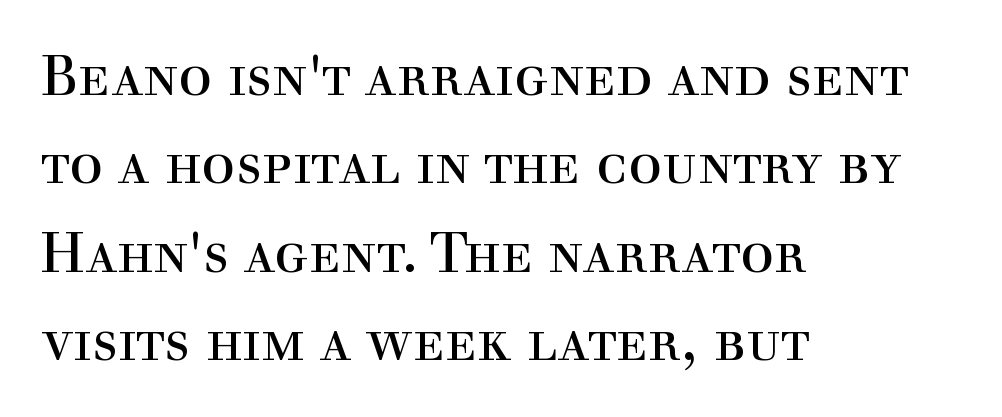
The image shows 56 px regular-weight serif type, upright; set left-aligned, normal line spacing (1.58x), normal letter spacing, not underlined; a medium x-height.
